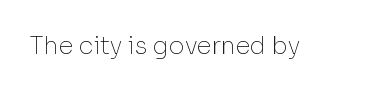
{"italic": "no", "bold": "no", "underline": "no", "letter_spacing": "normal", "letter_spacing_em": 0.0, "glyph_px": 24}
